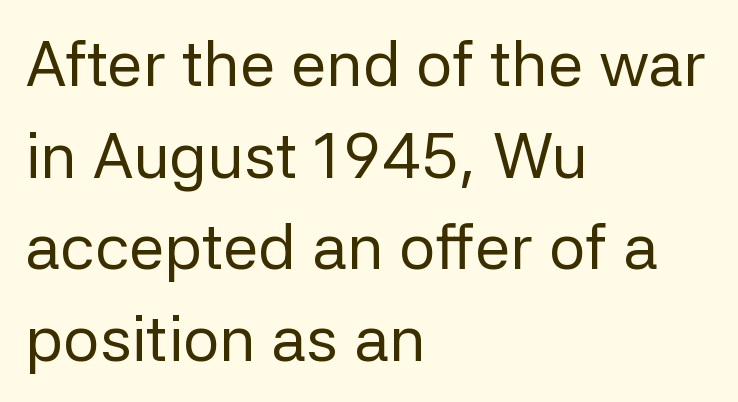
Q: Is the text bold? A: No.
Q: Is the text italic (slanted)? A: No, it is upright.
Q: Is the typeface a serif or a sans-serif typeface? A: Sans-serif.
Q: Is the text underlined? A: No.
Q: How is the paragraph aligned? A: Left-aligned.
Q: Is the spacing between letters normal or unusually wide? A: Normal.
Q: Is the spacing between lines tight, normal or loose? A: Normal.
Q: Width (condensed, normal, or wide)? A: Normal.
Q: Stroke contrast? A: Low.
Q: x-height? A: Medium.
Q: Monospaced? A: No.
